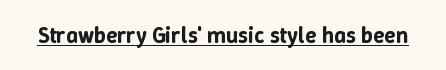
The image shows 23 px text type, upright; set normal letter spacing, underlined.
